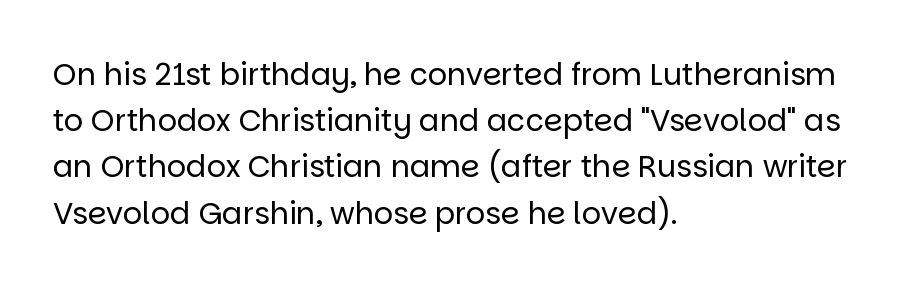
The image shows 30 px regular-weight sans-serif type, upright; set left-aligned, normal line spacing (1.54x), normal letter spacing, not underlined; low stroke contrast and a large x-height.
